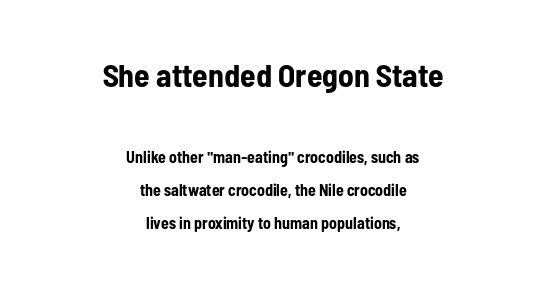
Leading: increased. This layout puts the oversized block above and the modest block below. The rendering uses natural spacing where letterforms have individual widths. Alignment: centered.
